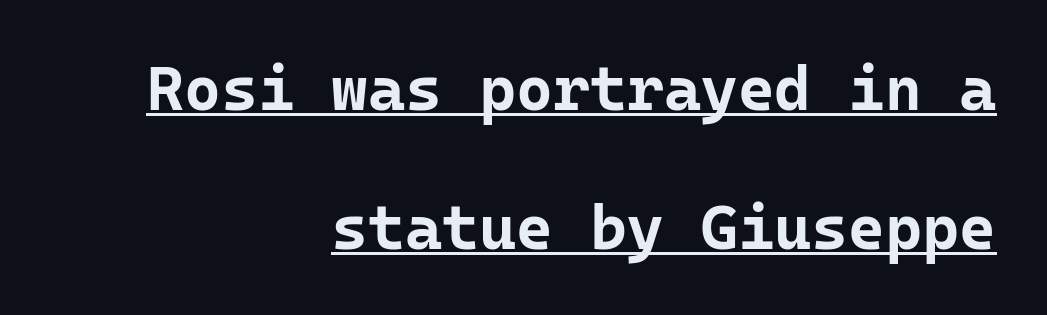
The image shows 63 px bold sans-serif type, upright, monospaced; set right-aligned, loose line spacing (2.2x), normal letter spacing, underlined; low stroke contrast and a medium x-height.
